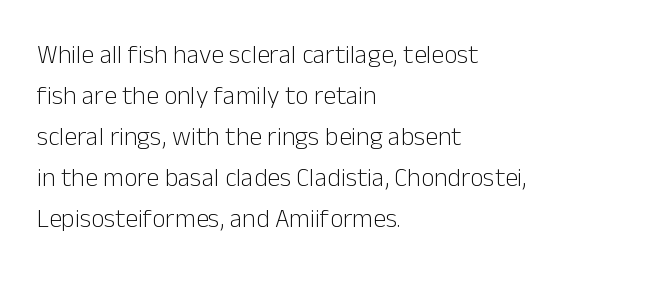
{"italic": "no", "bold": "no", "underline": "no", "align": "left", "line_spacing": "normal", "line_spacing_ratio": 1.58, "letter_spacing": "normal", "letter_spacing_em": 0.0, "glyph_px": 26}
